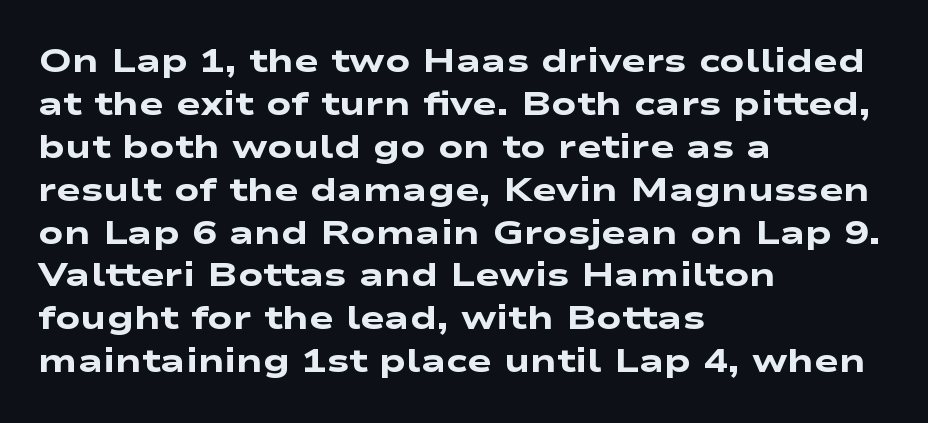
The image shows 33 px heavy, wide sans-serif type; set left-aligned, normal line spacing (1.3x), normal letter spacing, not underlined; low stroke contrast and a medium x-height.
